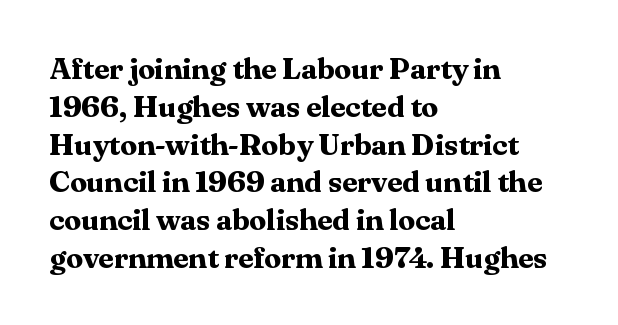
Proportional: the letters do not fall into vertical columns. The letterforms sit shoulder to shoulder at normal distance. Posture: upright roman. This block has exactly the height ordinary leading produces. Each row of text sits above clean, open space.
